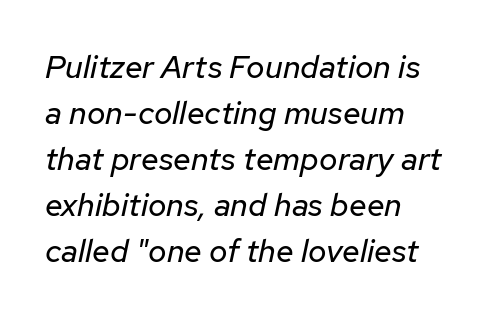
{"italic": "yes", "lean": "right", "slant_degrees": 12, "bold": "no", "weight": "regular", "width": "normal", "stroke_contrast": "low", "x_height": "medium", "monospaced": "no", "underline": "no", "align": "left", "line_spacing": "normal", "line_spacing_ratio": 1.44, "letter_spacing": "normal", "letter_spacing_em": 0.0, "glyph_px": 32}
